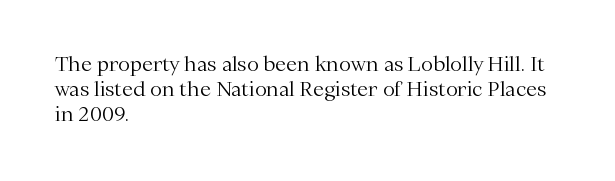
Q: Is the text bold? A: No.
Q: Is the text italic (slanted)? A: No, it is upright.
Q: Is the text underlined? A: No.
Q: How is the paragraph aligned? A: Left-aligned.
Q: Is the spacing between letters normal or unusually wide? A: Normal.
Q: Is the spacing between lines tight, normal or loose? A: Normal.
